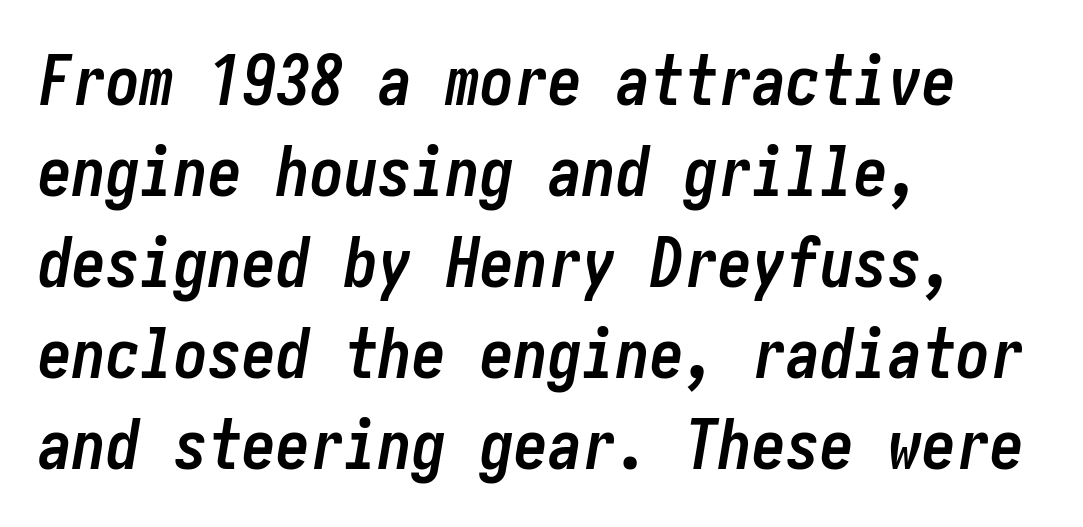
Q: Is the text bold? A: Yes.
Q: Is the text italic (slanted)? A: Yes, it leans right by about 10 degrees.
Q: Is the text underlined? A: No.
Q: How is the paragraph aligned? A: Left-aligned.
Q: Is the spacing between letters normal or unusually wide? A: Normal.
Q: Is the spacing between lines tight, normal or loose? A: Normal.
Q: Width (condensed, normal, or wide)? A: Condensed.
Q: Stroke contrast? A: Low.
Q: x-height? A: Medium.
